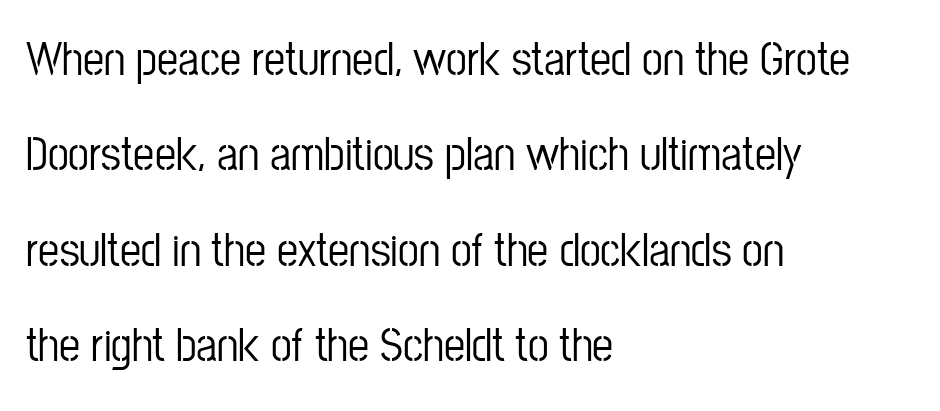
{"serif": "no", "italic": "no", "width": "condensed", "stroke_contrast": "low", "x_height": "medium", "monospaced": "no", "underline": "no", "align": "left", "line_spacing": "loose", "line_spacing_ratio": 2.03, "letter_spacing": "normal", "letter_spacing_em": 0.0, "glyph_px": 47}
